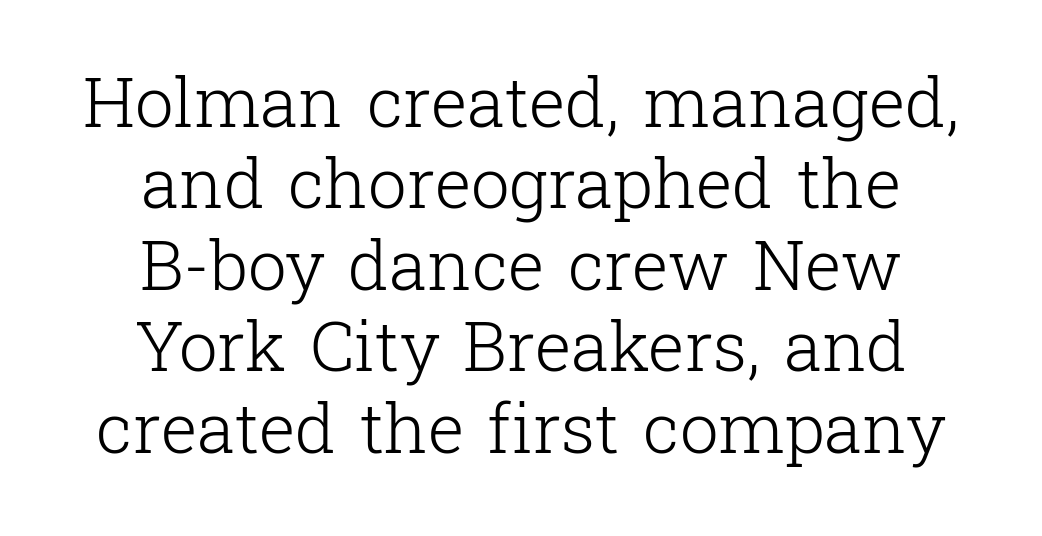
{"serif": "yes", "italic": "no", "bold": "no", "weight": "light", "width": "normal", "stroke_contrast": "low", "x_height": "medium", "monospaced": "no", "underline": "no", "align": "center", "line_spacing_ratio": 1.18, "letter_spacing": "normal", "letter_spacing_em": 0.0, "glyph_px": 69}
